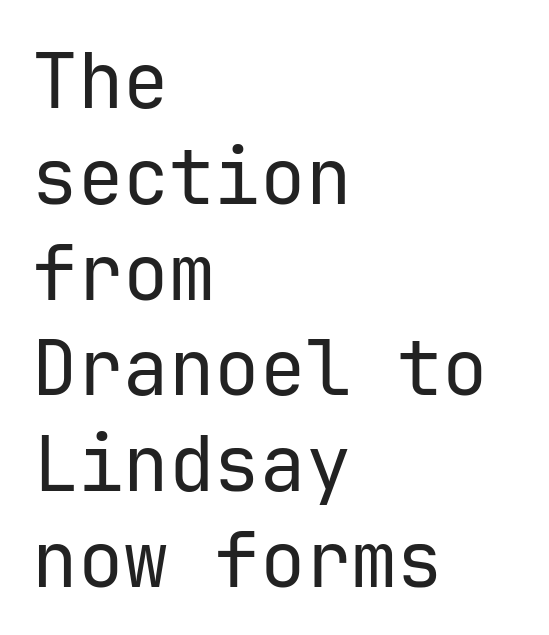
Q: Is the text bold? A: No.
Q: Is the text italic (slanted)? A: No, it is upright.
Q: Is the typeface a serif or a sans-serif typeface? A: Sans-serif.
Q: Is the text underlined? A: No.
Q: How is the paragraph aligned? A: Left-aligned.
Q: Is the spacing between letters normal or unusually wide? A: Normal.
Q: Is the spacing between lines tight, normal or loose? A: Normal.
Q: Width (condensed, normal, or wide)? A: Normal.
Q: Stroke contrast? A: Low.
Q: x-height? A: Medium.
Q: Monospaced? A: Yes.
